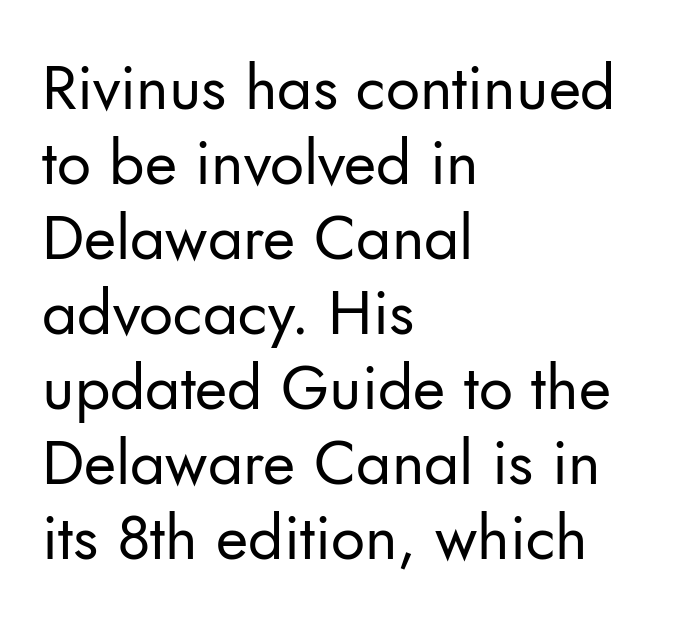
The image shows 62 px regular-weight sans-serif type, upright; set left-aligned, line spacing 1.21x, normal letter spacing, not underlined; low stroke contrast and a small x-height.
